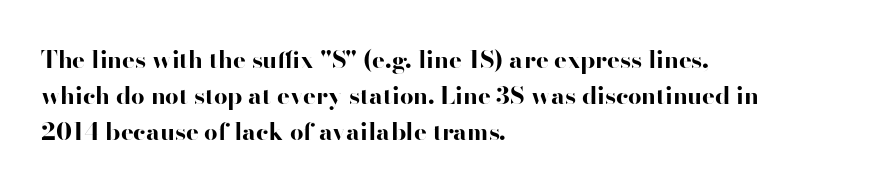
The vertical gap from one line to the next is medium. In terms of posture, this sample is upright. Look at the stroke-to-counter ratio: heavy, a bold. Clear beneath every line of the passage. Casual observation: everything's shoved over to the left. You could call the tracking neutral — neither tight nor loose.
